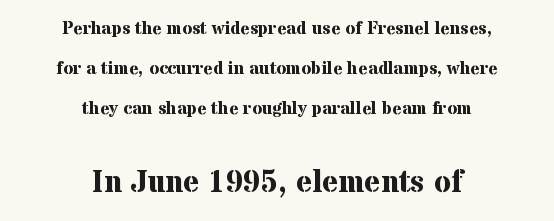
Q: Is the text bold? A: Yes.
Q: Is the text italic (slanted)? A: No, it is upright.
Q: Is the typeface a serif or a sans-serif typeface? A: Serif.
Q: Is the text underlined? A: No.
Q: How is the paragraph aligned? A: Centered.
Q: Is the spacing between letters normal or unusually wide? A: Normal.
Q: Is the spacing between lines tight, normal or loose? A: Loose.
Q: Which block of text is set in a larger size, the first (top) or the second (bottom)? A: The second (bottom) one.
Q: Width (condensed, normal, or wide)? A: Normal.
Q: Stroke contrast? A: Medium.
Q: x-height? A: Medium.
Q: Monospaced? A: No.
